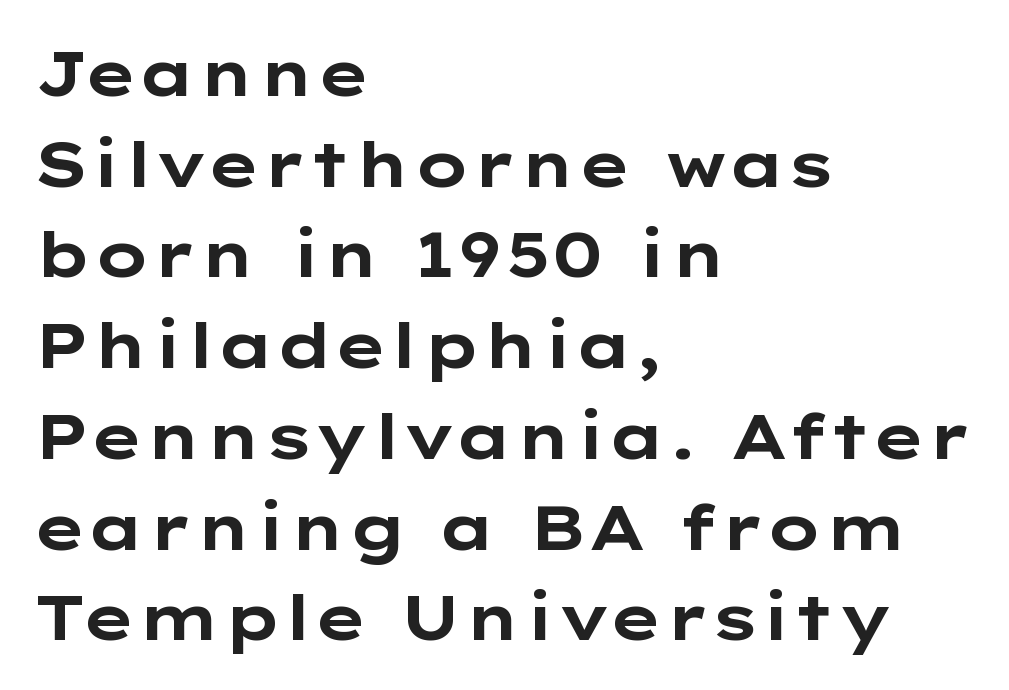
The image shows 63 px bold, wide sans-serif type, upright; set left-aligned, normal line spacing (1.44x), normal letter spacing, not underlined; low stroke contrast and a medium x-height.
